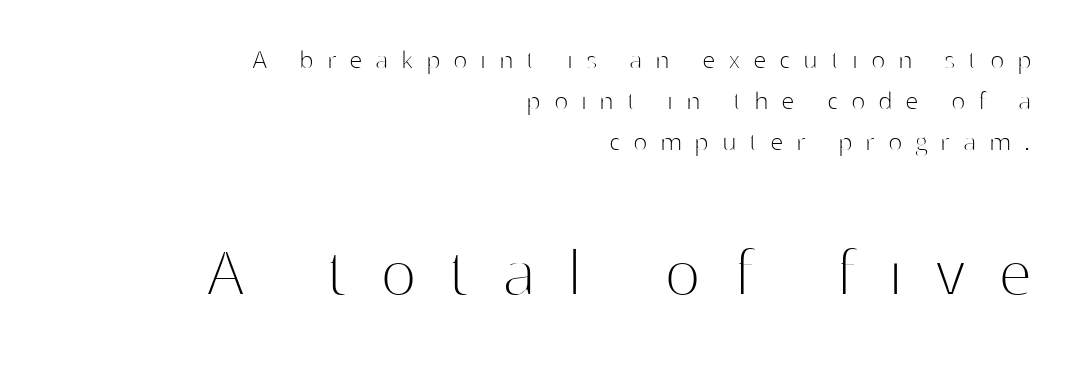
{"serif": "no", "italic": "no", "bold": "no", "weight": "thin", "width": "normal", "stroke_contrast": "high", "x_height": "medium", "monospaced": "no", "underline": "no", "align": "right", "line_spacing": "normal", "line_spacing_ratio": 1.37, "letter_spacing": "wide", "letter_spacing_em": 0.43, "larger_block": "second", "size_ratio": 2.53, "glyph_px": 76}
